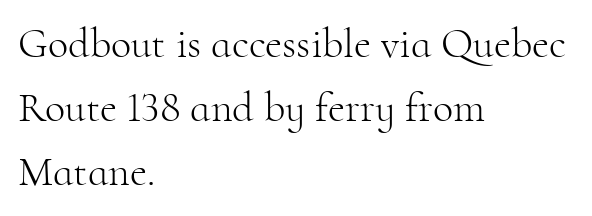
The image shows 42 px light serif type, upright; set left-aligned, normal line spacing (1.52x), normal letter spacing, not underlined; high stroke contrast and a small x-height.
